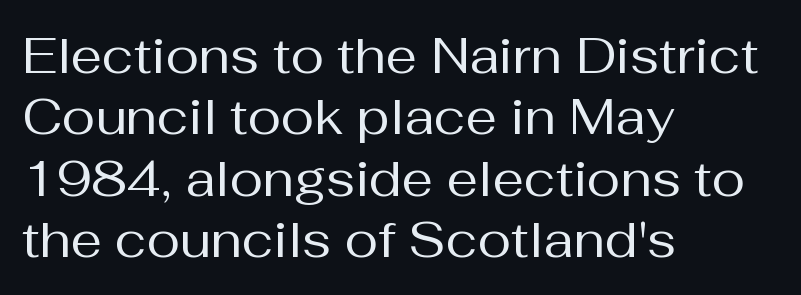
The image shows 50 px regular-weight sans-serif type, upright; set left-aligned, line spacing 1.23x, normal letter spacing, not underlined; medium stroke contrast and a medium x-height.
